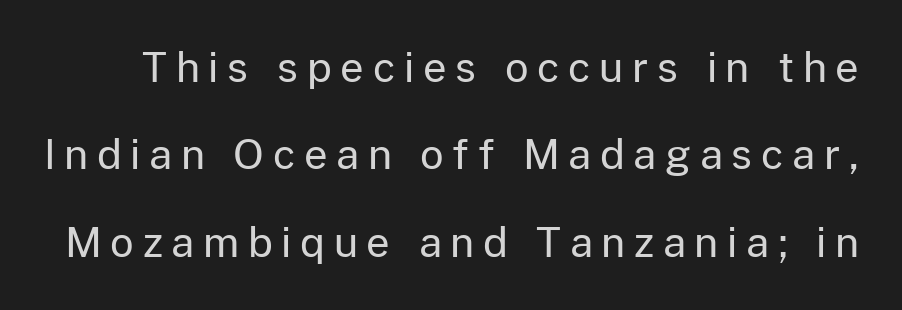
Q: Is the text bold? A: No.
Q: Is the text italic (slanted)? A: No, it is upright.
Q: Is the typeface a serif or a sans-serif typeface? A: Sans-serif.
Q: Is the text underlined? A: No.
Q: Is the spacing between letters normal or unusually wide? A: Unusually wide.
Q: Is the spacing between lines tight, normal or loose? A: Loose.
Q: Width (condensed, normal, or wide)? A: Normal.
Q: Stroke contrast? A: Low.
Q: x-height? A: Medium.
Q: Monospaced? A: No.
